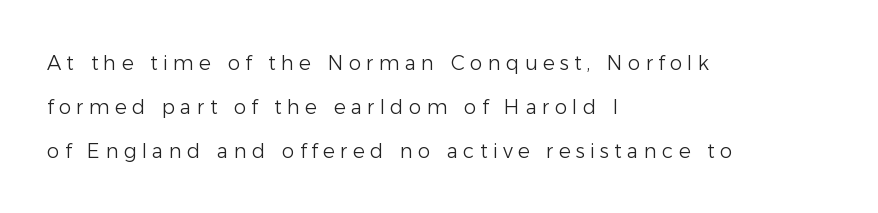
Q: Is the text bold? A: No.
Q: Is the text italic (slanted)? A: No, it is upright.
Q: Is the text underlined? A: No.
Q: How is the paragraph aligned? A: Left-aligned.
Q: Is the spacing between letters normal or unusually wide? A: Unusually wide.
Q: Is the spacing between lines tight, normal or loose? A: Loose.
